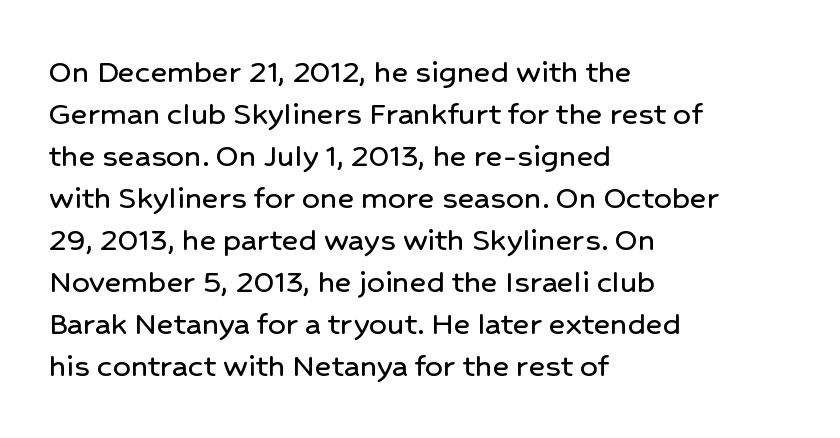
Q: Is the text italic (slanted)? A: No, it is upright.
Q: Is the typeface a serif or a sans-serif typeface? A: Sans-serif.
Q: Is the text underlined? A: No.
Q: How is the paragraph aligned? A: Left-aligned.
Q: Is the spacing between letters normal or unusually wide? A: Normal.
Q: Width (condensed, normal, or wide)? A: Normal.
Q: Stroke contrast? A: Low.
Q: x-height? A: Medium.
Q: Monospaced? A: No.
